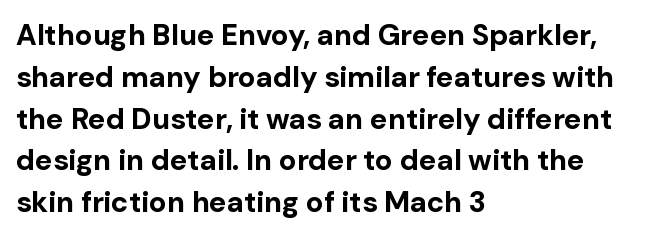
The image shows 29 px bold sans-serif type, upright; set left-aligned, normal line spacing (1.44x), normal letter spacing, not underlined; low stroke contrast and a medium x-height.
